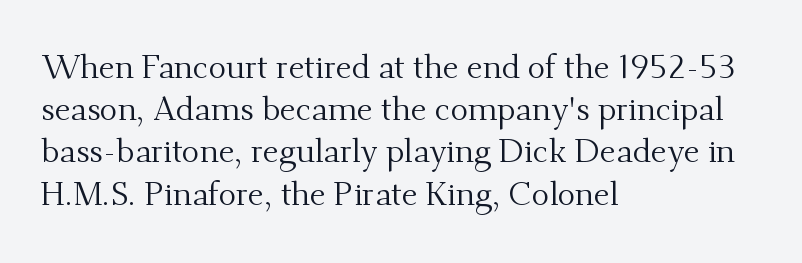
Q: Is the text bold? A: No.
Q: Is the text italic (slanted)? A: No, it is upright.
Q: Is the typeface a serif or a sans-serif typeface? A: Serif.
Q: Is the text underlined? A: No.
Q: How is the paragraph aligned? A: Left-aligned.
Q: Is the spacing between letters normal or unusually wide? A: Normal.
Q: Is the spacing between lines tight, normal or loose? A: Normal.
Q: Width (condensed, normal, or wide)? A: Normal.
Q: Stroke contrast? A: Medium.
Q: x-height? A: Small.
Q: Monospaced? A: No.
